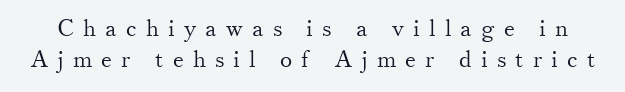
The image shows 23 px text type, upright; set normal line spacing (1.36x), unusually wide letter spacing (+0.4 em), not underlined.
